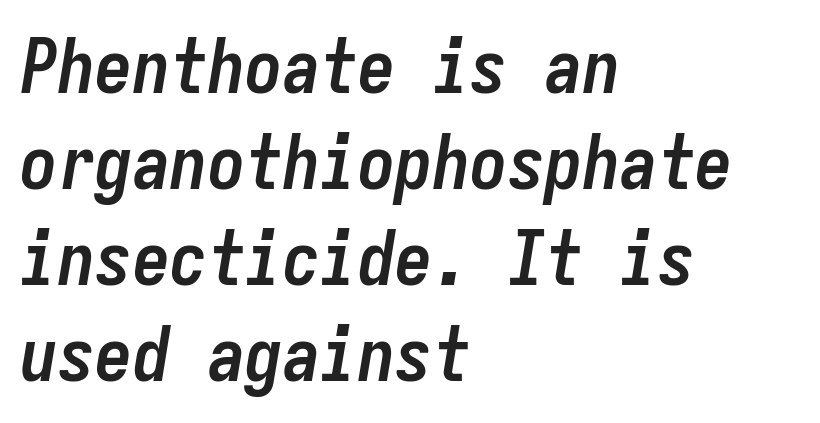
{"italic": "yes", "lean": "right", "slant_degrees": 9, "bold": "yes", "weight": "semibold", "width": "condensed", "stroke_contrast": "low", "x_height": "medium", "monospaced": "yes", "underline": "no", "align": "left", "line_spacing": "normal", "line_spacing_ratio": 1.28, "letter_spacing": "normal", "letter_spacing_em": 0.0, "glyph_px": 75}
